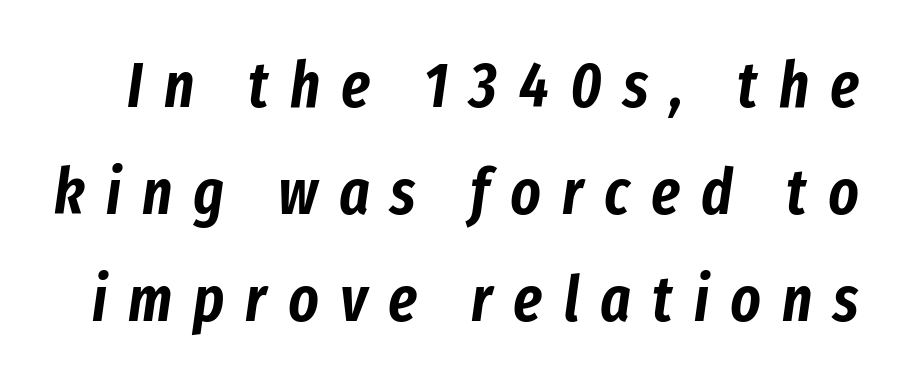
Q: Is the text italic (slanted)? A: Yes, it leans right by about 8 degrees.
Q: Is the text underlined? A: No.
Q: Is the spacing between letters normal or unusually wide? A: Unusually wide.
Q: Is the spacing between lines tight, normal or loose? A: Normal.
Q: Width (condensed, normal, or wide)? A: Condensed.
Q: Stroke contrast? A: Low.
Q: x-height? A: Medium.
Q: Monospaced? A: No.
